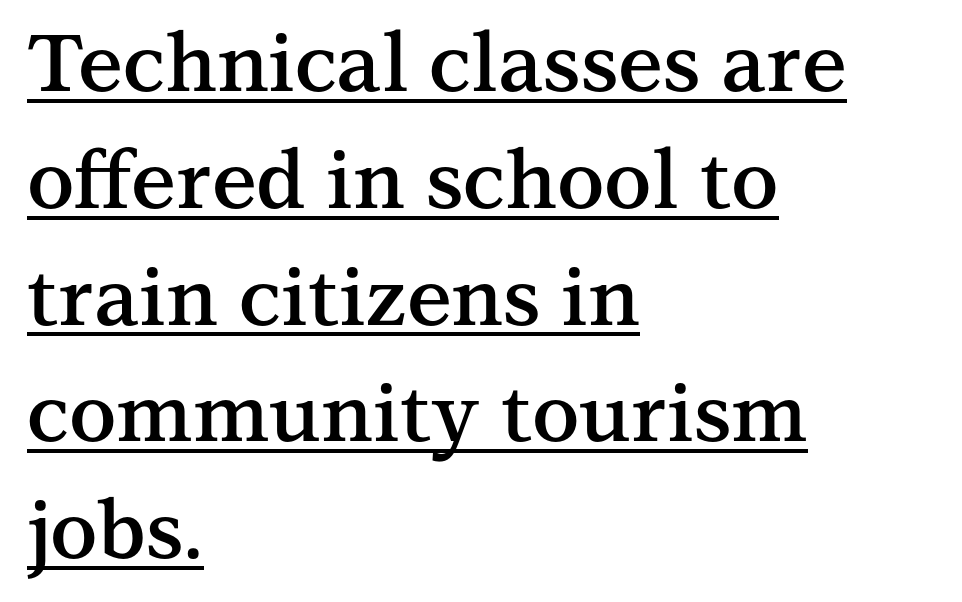
The image shows 80 px semibold serif type, upright; set left-aligned, normal line spacing (1.46x), normal letter spacing, underlined; medium stroke contrast and a medium x-height.
